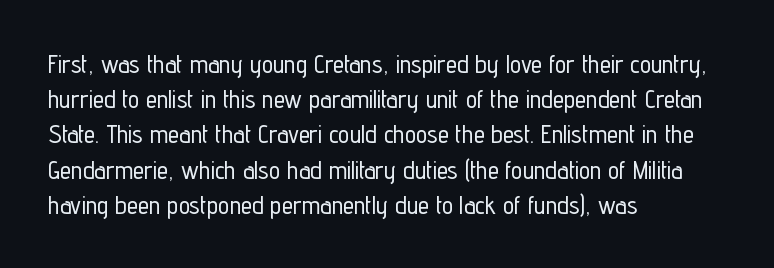
Posture: straight, roman, zero tilt. This rendering uses left alignment, leaving the right contour irregular. This sample keeps an unexceptional amount of space between lines. Bare-footed words on every line.
